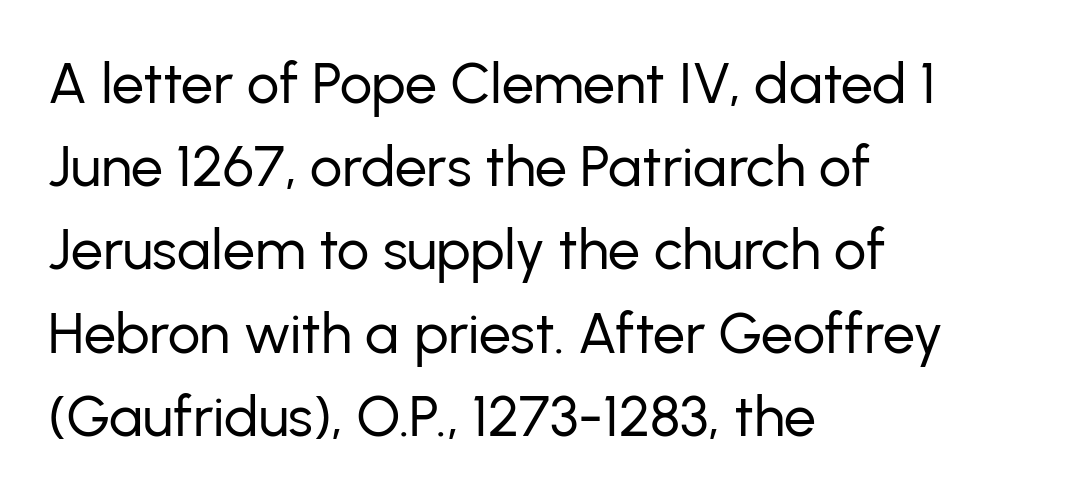
Typographically, this falls in the sans-serif category. Varying glyph widths throughout — classic text-font behaviour. The font is comparable to plain body text, perhaps lighter. Compared with typical paragraphs, the rows here are spaced about the same. Lines of text with bare space underneath.
